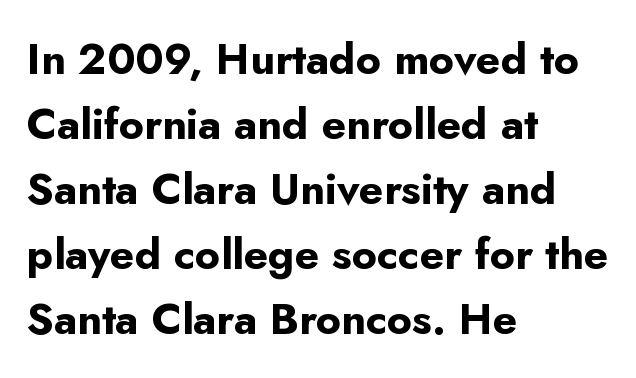
{"serif": "no", "italic": "no", "bold": "yes", "weight": "bold", "width": "normal", "stroke_contrast": "low", "x_height": "small", "monospaced": "no", "underline": "no", "align": "left", "line_spacing": "normal", "line_spacing_ratio": 1.51, "letter_spacing": "normal", "letter_spacing_em": 0.0, "glyph_px": 43}
